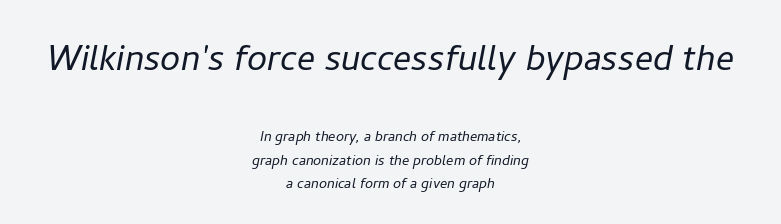
Q: Is the text bold? A: No.
Q: Is the text italic (slanted)? A: Yes, it leans right by about 11 degrees.
Q: Is the text underlined? A: No.
Q: How is the paragraph aligned? A: Centered.
Q: Is the spacing between letters normal or unusually wide? A: Normal.
Q: Is the spacing between lines tight, normal or loose? A: Normal.
Q: Which block of text is set in a larger size, the first (top) or the second (bottom)? A: The first (top) one.
Q: Width (condensed, normal, or wide)? A: Normal.
Q: Stroke contrast? A: Low.
Q: x-height? A: Medium.
Q: Monospaced? A: No.
